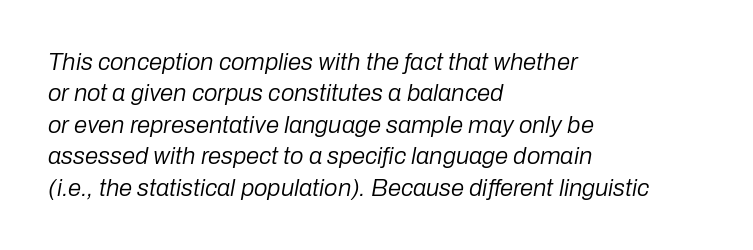
The image shows 24 px text type, italic (leaning right); set left-aligned, normal line spacing (1.31x), normal letter spacing, not underlined.
